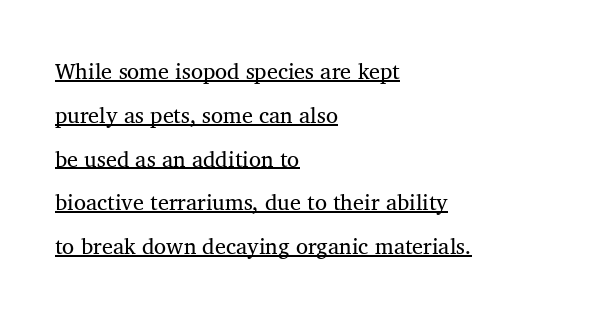
The image shows 22 px text type, upright; set left-aligned, loose line spacing (1.99x), normal letter spacing, underlined.
